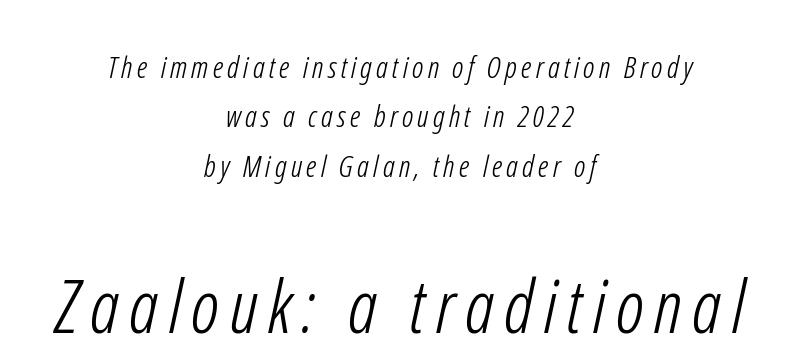
{"serif": "no", "bold": "no", "weight": "light", "width": "condensed", "stroke_contrast": "low", "x_height": "medium", "monospaced": "no", "underline": "no", "align": "center", "line_spacing": "normal", "line_spacing_ratio": 1.65, "larger_block": "second", "size_ratio": 2.47, "glyph_px": 74}
